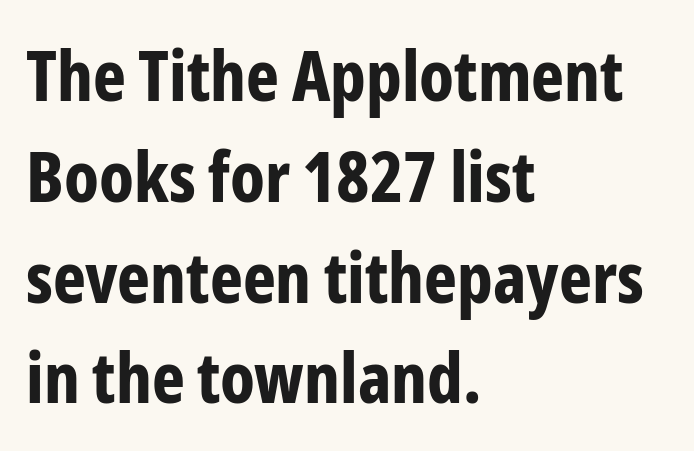
{"serif": "no", "italic": "no", "bold": "yes", "weight": "bold", "width": "condensed", "stroke_contrast": "low", "x_height": "medium", "monospaced": "no", "underline": "no", "align": "left", "line_spacing": "normal", "line_spacing_ratio": 1.44, "letter_spacing": "normal", "letter_spacing_em": 0.0, "glyph_px": 70}
